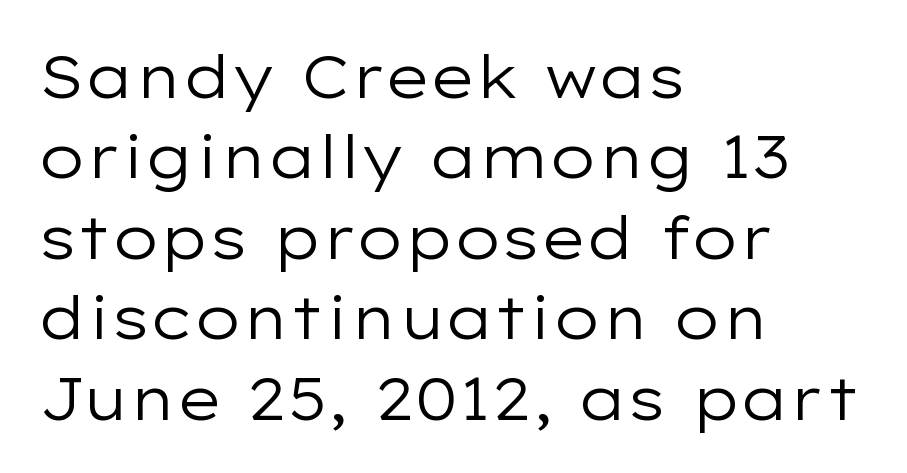
The image shows 60 px regular-weight, wide sans-serif type, upright; set left-aligned, normal line spacing (1.34x), normal letter spacing, not underlined; low stroke contrast and a medium x-height.
